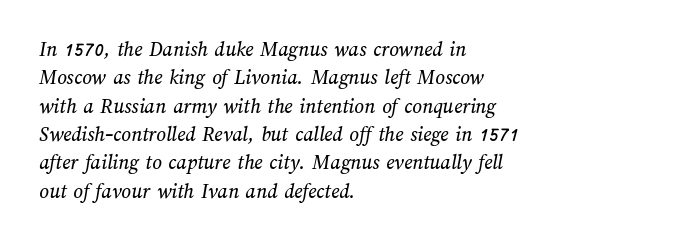
Q: Is the text underlined? A: No.
Q: How is the paragraph aligned? A: Left-aligned.
Q: Is the spacing between letters normal or unusually wide? A: Normal.
Q: Is the spacing between lines tight, normal or loose? A: Normal.
